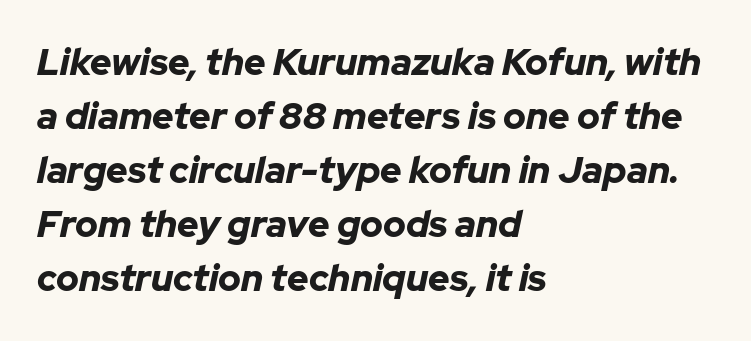
Q: Is the text bold? A: Yes.
Q: Is the text italic (slanted)? A: Yes, it leans right by about 12 degrees.
Q: Is the text underlined? A: No.
Q: How is the paragraph aligned? A: Left-aligned.
Q: Is the spacing between letters normal or unusually wide? A: Normal.
Q: Is the spacing between lines tight, normal or loose? A: Normal.
Q: Width (condensed, normal, or wide)? A: Normal.
Q: Stroke contrast? A: Low.
Q: x-height? A: Medium.
Q: Monospaced? A: No.
